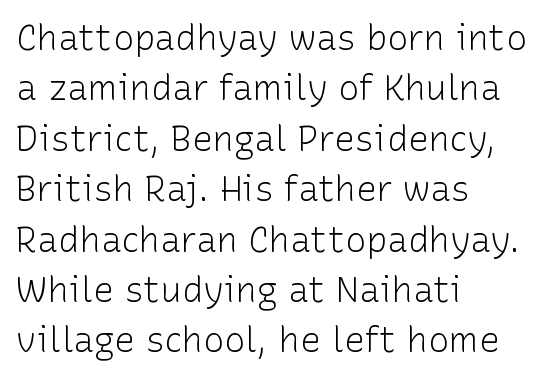
Nothing unusual about the tracking: characters are spaced as the font intends. Style check: upright. Typographically, this falls in the sans-serif category. The letters advance in unequal steps, a hallmark of proportional type.
